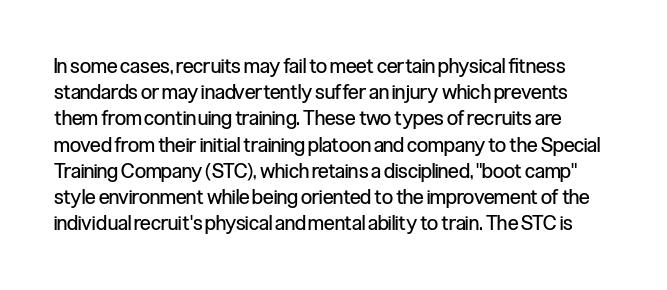
A roman cut, with each character standing at attention. Students, note that the glyphs here touch the page at normal intervals. The baseline area is clear. No chunkiness to these letters — they're not bold. Normally led — the rows are evenly, conventionally spaced.
